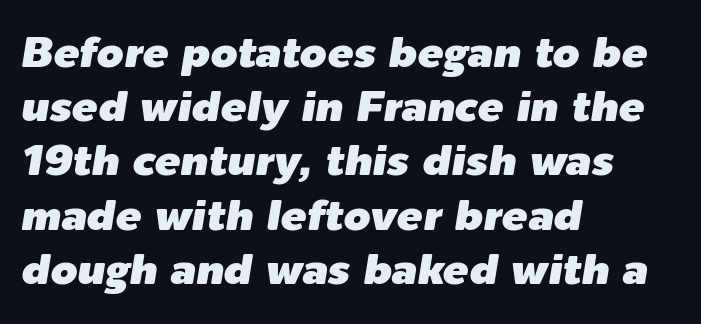
The foot of each line stays bare and open. Note the varied advance widths — an 'i' is clearly narrower than an 'm'. The passage is arranged the way most books set body copy — flush left. The letters sit at their default tracking, neither squeezed nor spread. Evenly set lines give the paragraph a standard silhouette.
